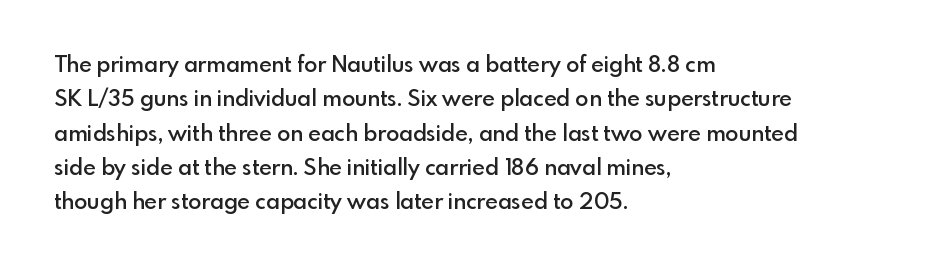
{"italic": "no", "bold": "semi", "underline": "no", "align": "left", "line_spacing": "normal", "line_spacing_ratio": 1.56, "letter_spacing": "normal", "letter_spacing_em": 0.0, "glyph_px": 22}
